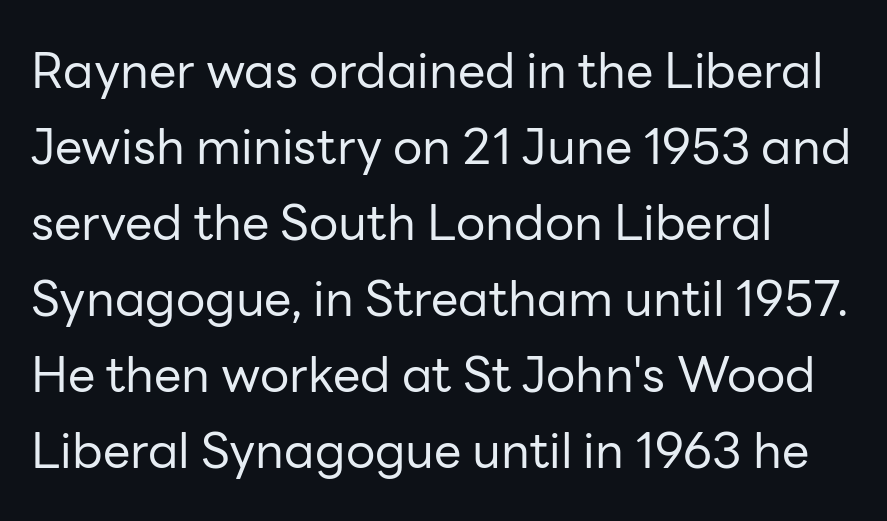
Q: Is the text bold? A: No.
Q: Is the text italic (slanted)? A: No, it is upright.
Q: Is the typeface a serif or a sans-serif typeface? A: Sans-serif.
Q: Is the text underlined? A: No.
Q: How is the paragraph aligned? A: Left-aligned.
Q: Is the spacing between letters normal or unusually wide? A: Normal.
Q: Is the spacing between lines tight, normal or loose? A: Normal.
Q: Width (condensed, normal, or wide)? A: Normal.
Q: Stroke contrast? A: Low.
Q: x-height? A: Medium.
Q: Monospaced? A: No.
